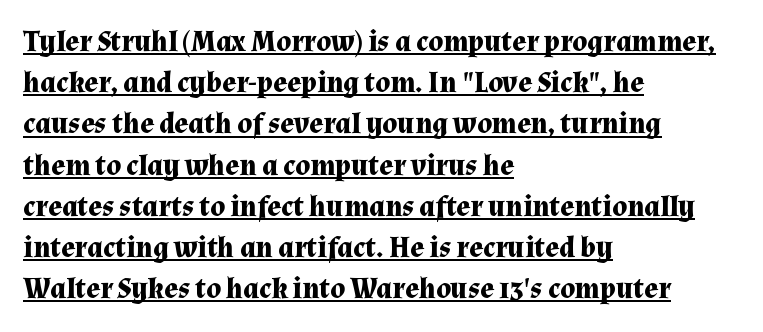
The image shows 29 px bold serif type, upright; set left-aligned, normal line spacing (1.42x), normal letter spacing, underlined; medium stroke contrast and a medium x-height.
